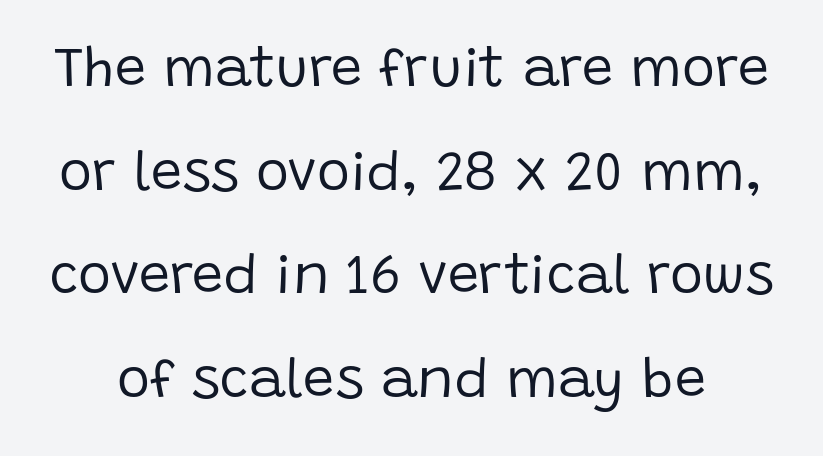
The image shows 56 px regular-weight sans-serif type, upright; set line spacing 1.85x, normal letter spacing, not underlined; low stroke contrast and a large x-height.
